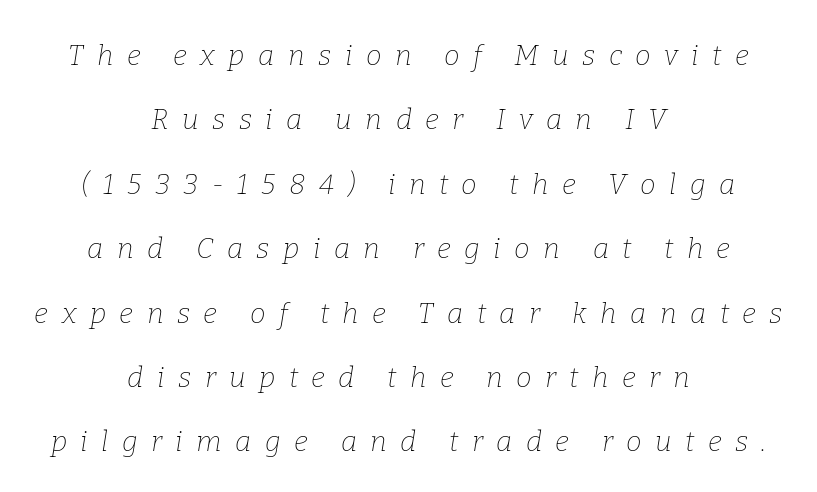
{"serif": "yes", "italic": "yes", "lean": "right", "slant_degrees": 9, "bold": "no", "weight": "thin", "width": "normal", "stroke_contrast": "low", "x_height": "medium", "monospaced": "no", "underline": "no", "align": "center", "line_spacing": "loose", "line_spacing_ratio": 2.3, "letter_spacing": "wide", "letter_spacing_em": 0.48, "glyph_px": 28}
